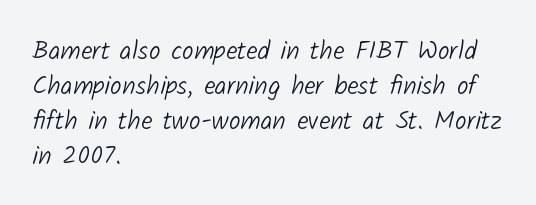
{"bold": "no", "underline": "no", "align": "left", "line_spacing": "normal", "line_spacing_ratio": 1.35, "letter_spacing": "normal", "letter_spacing_em": 0.0, "glyph_px": 26}
